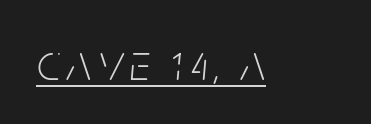
{"italic": "yes", "lean": "right", "slant_degrees": 5, "bold": "no", "weight": "light", "width": "condensed", "stroke_contrast": "low", "x_height": "large", "monospaced": "no", "underline": "yes", "glyph_px": 51}
